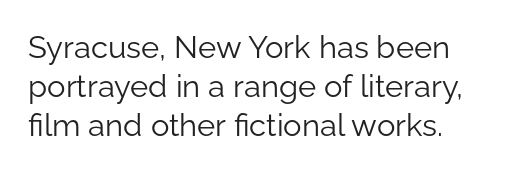
{"serif": "no", "italic": "no", "bold": "no", "weight": "light", "width": "normal", "stroke_contrast": "low", "x_height": "medium", "monospaced": "no", "underline": "no", "align": "left", "line_spacing": "normal", "line_spacing_ratio": 1.26, "letter_spacing": "normal", "letter_spacing_em": 0.0, "glyph_px": 31}
